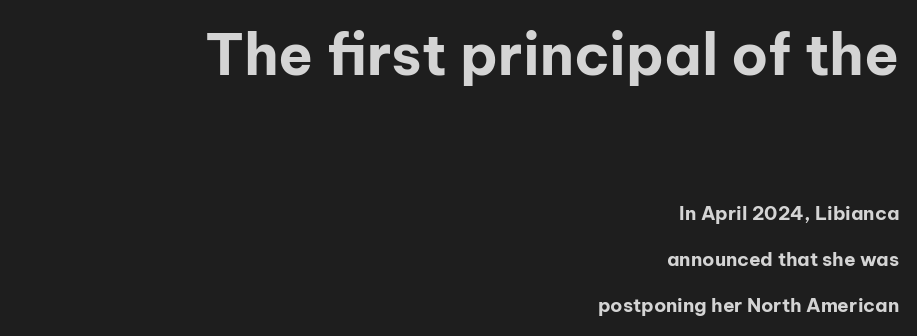
Q: Is the text bold? A: Yes.
Q: Is the text italic (slanted)? A: No, it is upright.
Q: Is the typeface a serif or a sans-serif typeface? A: Sans-serif.
Q: Is the text underlined? A: No.
Q: How is the paragraph aligned? A: Right-aligned.
Q: Is the spacing between letters normal or unusually wide? A: Normal.
Q: Is the spacing between lines tight, normal or loose? A: Loose.
Q: Which block of text is set in a larger size, the first (top) or the second (bottom)? A: The first (top) one.
Q: Width (condensed, normal, or wide)? A: Normal.
Q: Stroke contrast? A: Low.
Q: x-height? A: Medium.
Q: Monospaced? A: No.
